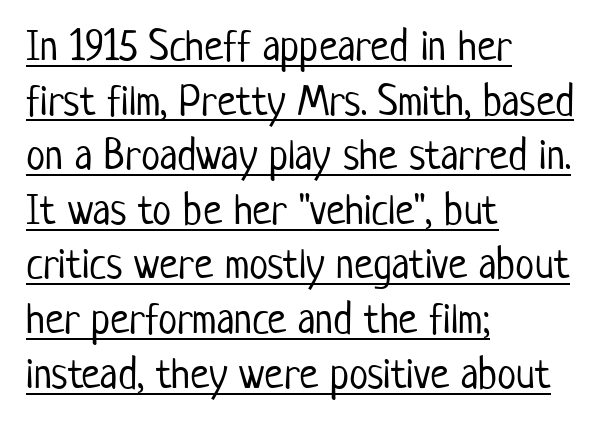
Does extra space separate the letters? No, they use regular spacing. The letters look calm and open, with moderate or lighter stems. A typesetter would mark this as roman, not italic. Does a line run under the words? Yes, clearly. A student would call this left alignment; a typographer would say flush left, rag right. Is this a fixed-width face? No — the glyphs have proportional, varying widths.
